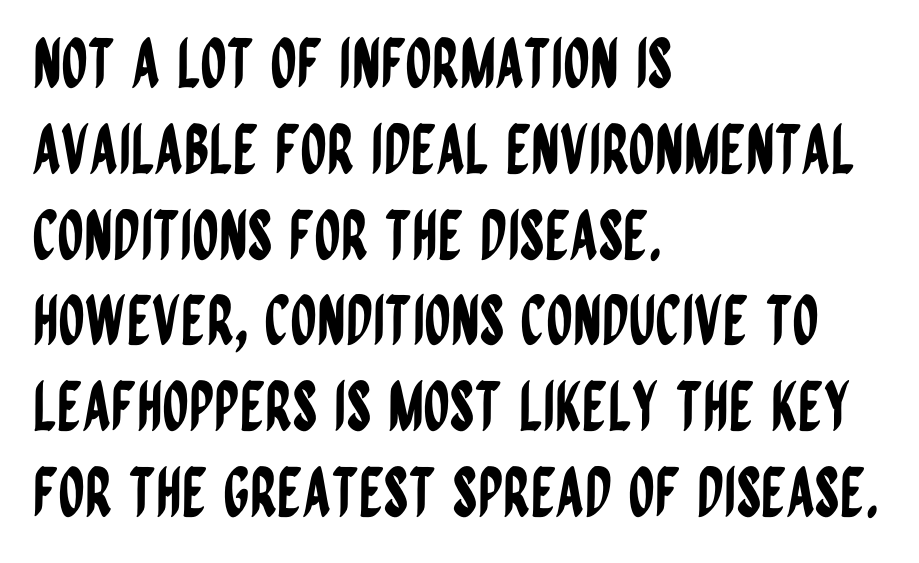
The image shows 67 px condensed sans-serif type, upright; set left-aligned, normal line spacing (1.28x), normal letter spacing, not underlined; low stroke contrast and a large x-height.
